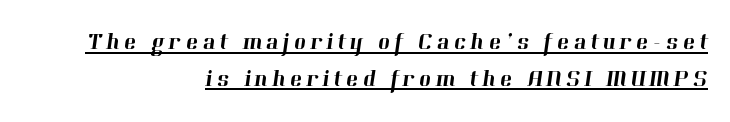
Normally led — the rows are evenly, conventionally spaced. Somebody hit Ctrl+U on this one — the words are underlined. Every row of glyphs terminates at an identical x-position on the right.
